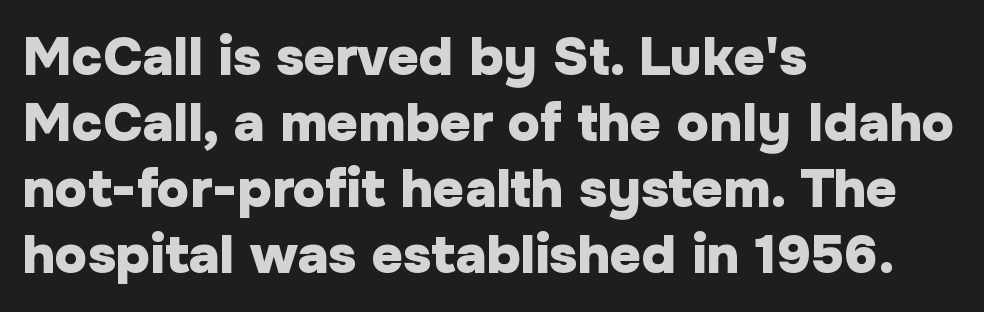
Q: Is the text bold? A: Yes.
Q: Is the text italic (slanted)? A: No, it is upright.
Q: Is the typeface a serif or a sans-serif typeface? A: Sans-serif.
Q: Is the text underlined? A: No.
Q: How is the paragraph aligned? A: Left-aligned.
Q: Is the spacing between letters normal or unusually wide? A: Normal.
Q: Width (condensed, normal, or wide)? A: Normal.
Q: Stroke contrast? A: Low.
Q: x-height? A: Medium.
Q: Monospaced? A: No.
